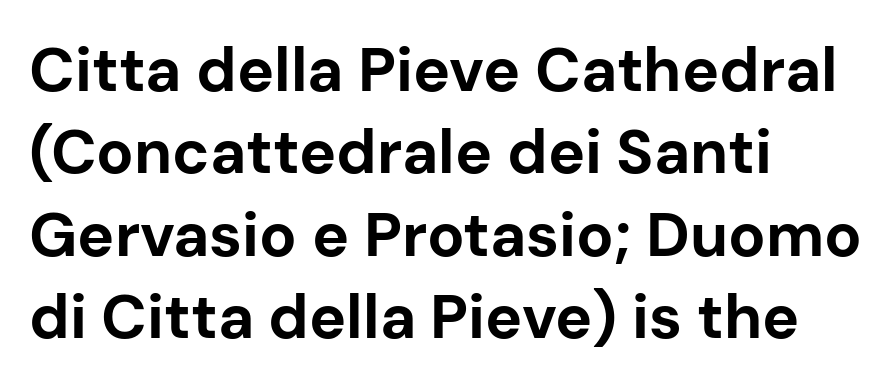
Q: Is the text bold? A: Yes.
Q: Is the text italic (slanted)? A: No, it is upright.
Q: Is the typeface a serif or a sans-serif typeface? A: Sans-serif.
Q: Is the text underlined? A: No.
Q: How is the paragraph aligned? A: Left-aligned.
Q: Is the spacing between letters normal or unusually wide? A: Normal.
Q: Is the spacing between lines tight, normal or loose? A: Normal.
Q: Width (condensed, normal, or wide)? A: Normal.
Q: Stroke contrast? A: Low.
Q: x-height? A: Medium.
Q: Monospaced? A: No.
